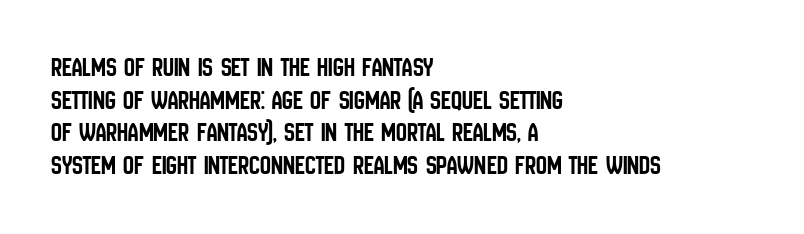
The image shows 27 px text type, upright; set left-aligned, line spacing 1.21x, normal letter spacing, not underlined.
